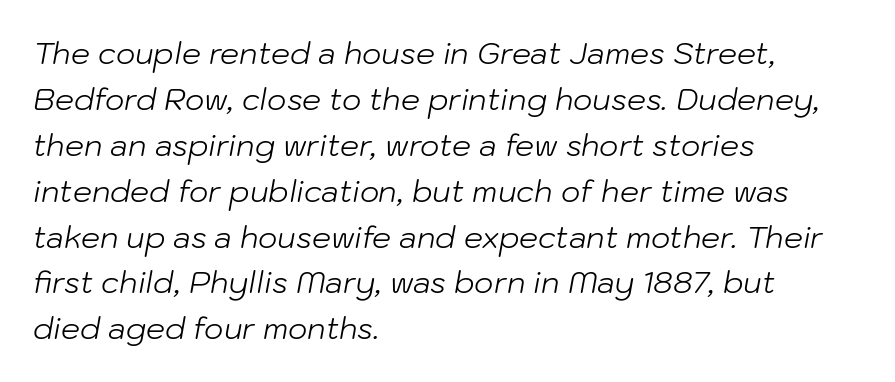
The image shows 30 px light type, italic (leaning right); set left-aligned, normal line spacing (1.53x), normal letter spacing, not underlined; low stroke contrast and a medium x-height.
